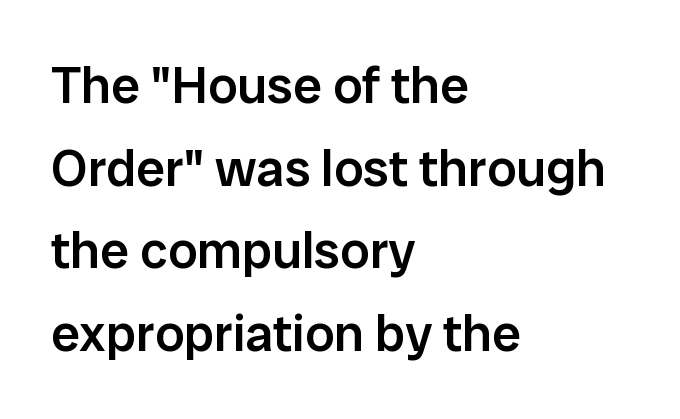
{"serif": "no", "italic": "no", "bold": "semi", "weight": "semibold", "width": "normal", "stroke_contrast": "low", "x_height": "medium", "monospaced": "no", "underline": "no", "align": "left", "line_spacing": "normal", "line_spacing_ratio": 1.59, "letter_spacing": "normal", "letter_spacing_em": 0.0, "glyph_px": 52}
